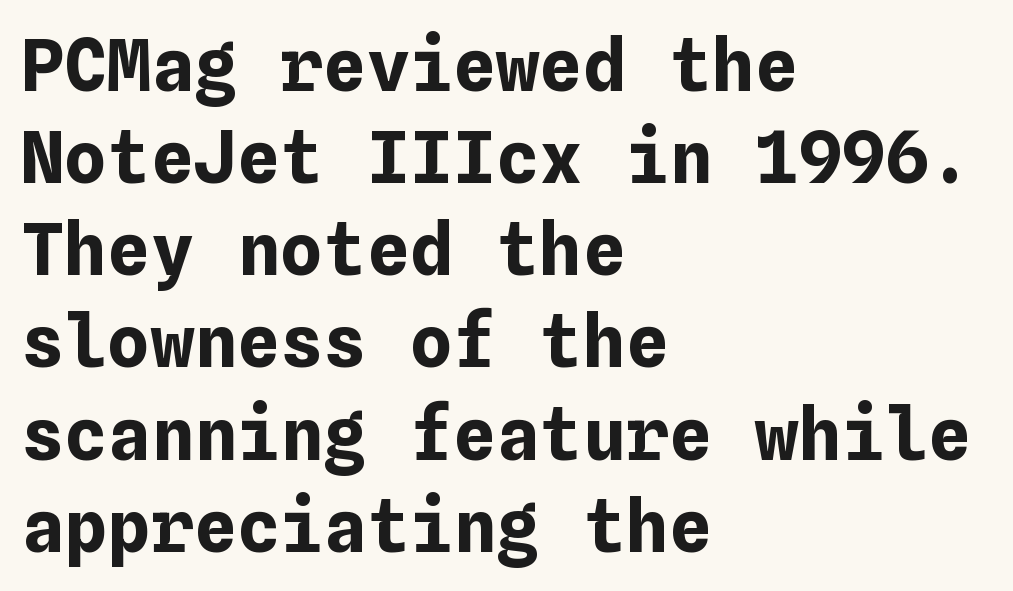
Q: Is the text bold? A: Yes.
Q: Is the text italic (slanted)? A: No, it is upright.
Q: Is the text underlined? A: No.
Q: How is the paragraph aligned? A: Left-aligned.
Q: Is the spacing between letters normal or unusually wide? A: Normal.
Q: Is the spacing between lines tight, normal or loose? A: Normal.
Q: Width (condensed, normal, or wide)? A: Normal.
Q: Stroke contrast? A: Low.
Q: x-height? A: Medium.
